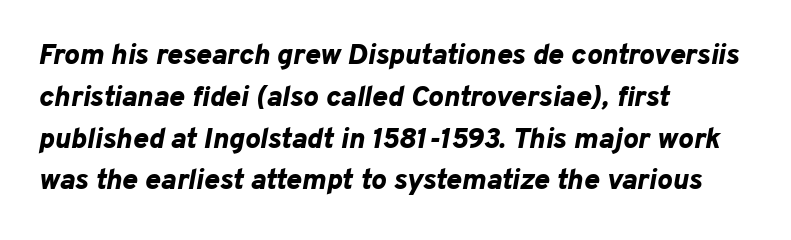
Q: Is the text bold? A: Yes.
Q: Is the text italic (slanted)? A: Yes, it leans right by about 10 degrees.
Q: Is the text underlined? A: No.
Q: How is the paragraph aligned? A: Left-aligned.
Q: Is the spacing between letters normal or unusually wide? A: Normal.
Q: Is the spacing between lines tight, normal or loose? A: Normal.
Q: Width (condensed, normal, or wide)? A: Normal.
Q: Stroke contrast? A: Low.
Q: x-height? A: Medium.
Q: Monospaced? A: No.
